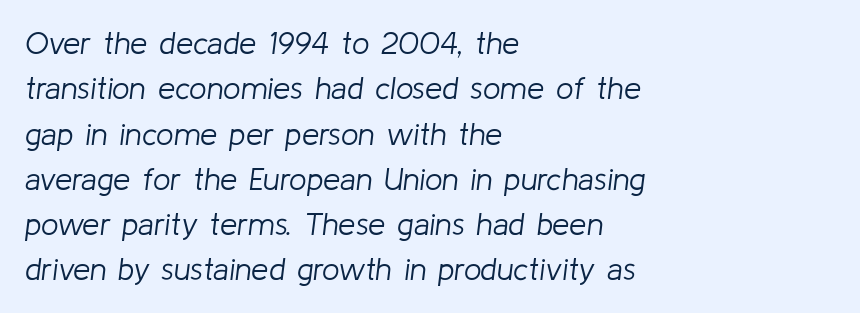
The image shows 31 px light type, italic (leaning right); set left-aligned, normal line spacing (1.46x), normal letter spacing, not underlined; low stroke contrast and a medium x-height.
